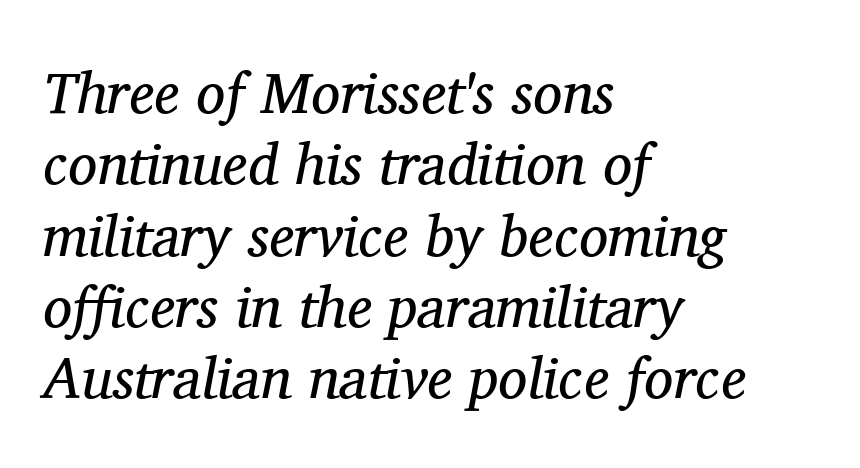
{"serif": "yes", "italic": "yes", "lean": "right", "slant_degrees": 11, "bold": "no", "weight": "regular", "width": "normal", "stroke_contrast": "medium", "x_height": "medium", "monospaced": "no", "underline": "no", "align": "left", "line_spacing_ratio": 1.23, "letter_spacing": "normal", "letter_spacing_em": 0.0, "glyph_px": 58}
